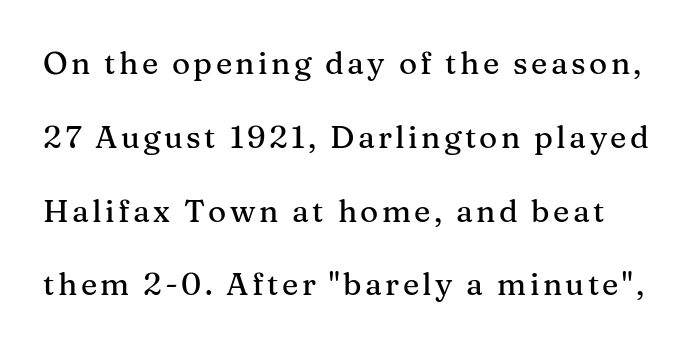
Do the characters align in a grid? No, the font is proportional. The strip under each line holds only bare page. The axis of the letterforms is exactly vertical. Stroke terminals: seriffed. Widely set lines give the paragraph a tall, airy silhouette.
